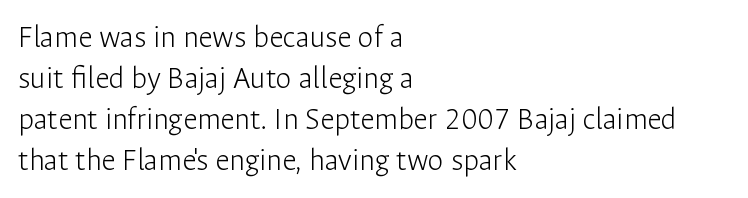
The image shows 32 px light sans-serif type, upright; set left-aligned, normal line spacing (1.28x), normal letter spacing, not underlined; low stroke contrast and a medium x-height.
